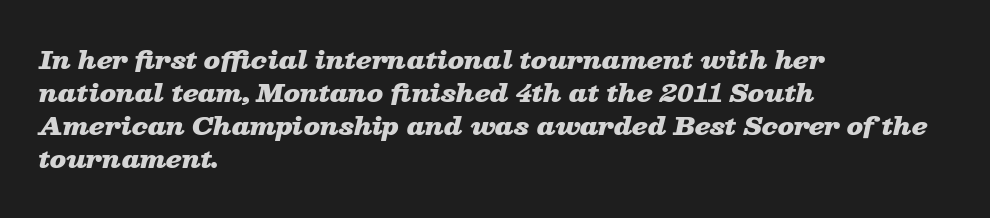
{"italic": "yes", "lean": "right", "slant_degrees": 13, "bold": "yes", "underline": "no", "align": "left", "line_spacing": "normal", "line_spacing_ratio": 1.37, "letter_spacing": "normal", "letter_spacing_em": 0.0, "glyph_px": 24}
